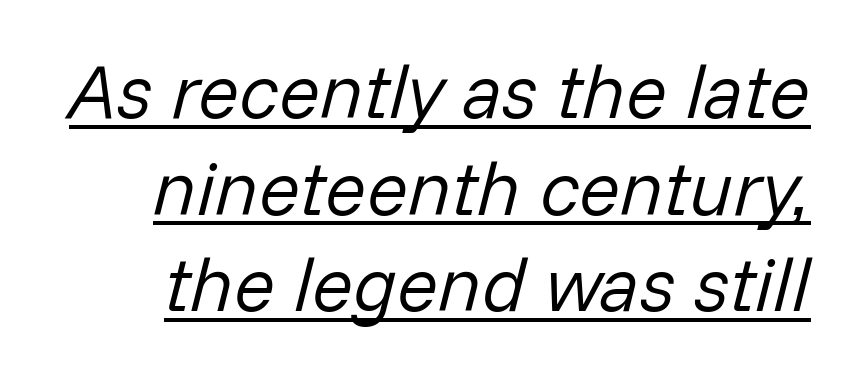
{"italic": "yes", "lean": "right", "slant_degrees": 14, "bold": "no", "weight": "regular", "width": "normal", "stroke_contrast": "low", "x_height": "medium", "monospaced": "no", "underline": "yes", "line_spacing": "normal", "line_spacing_ratio": 1.27, "letter_spacing": "normal", "letter_spacing_em": 0.0, "glyph_px": 76}
